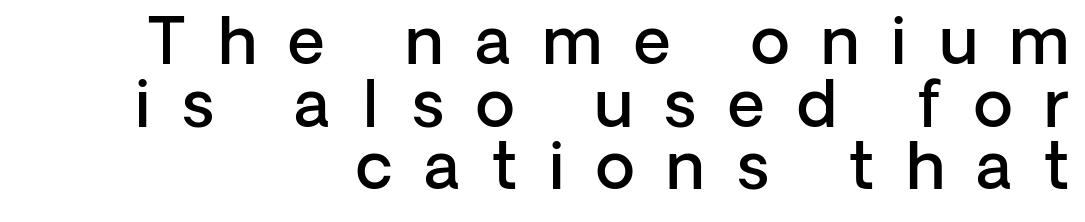
Q: Is the text bold? A: Semi-bold.
Q: Is the text italic (slanted)? A: No, it is upright.
Q: Is the typeface a serif or a sans-serif typeface? A: Sans-serif.
Q: Is the text underlined? A: No.
Q: How is the paragraph aligned? A: Right-aligned.
Q: Is the spacing between letters normal or unusually wide? A: Unusually wide.
Q: Is the spacing between lines tight, normal or loose? A: Tight.
Q: Width (condensed, normal, or wide)? A: Normal.
Q: Stroke contrast? A: Low.
Q: x-height? A: Medium.
Q: Monospaced? A: No.
